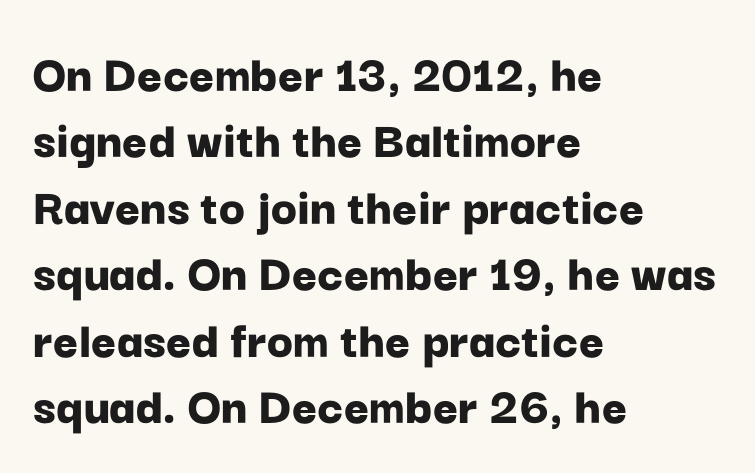
Q: Is the text bold? A: Yes.
Q: Is the text italic (slanted)? A: No, it is upright.
Q: Is the typeface a serif or a sans-serif typeface? A: Sans-serif.
Q: Is the text underlined? A: No.
Q: How is the paragraph aligned? A: Left-aligned.
Q: Is the spacing between letters normal or unusually wide? A: Normal.
Q: Width (condensed, normal, or wide)? A: Normal.
Q: Stroke contrast? A: Low.
Q: x-height? A: Medium.
Q: Monospaced? A: No.
